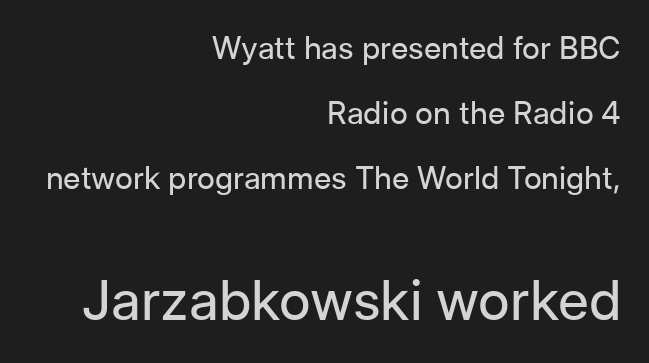
Honestly, there is no underline to notice here at all. Each letter's strokes conclude bluntly, with no projecting serifs. Larger block? The one below; the one above is distinctly smaller. Is the type heavy? It reads as light-to-regular instead. Is there much room between lines? Yes — plenty of vertical air separates them.
